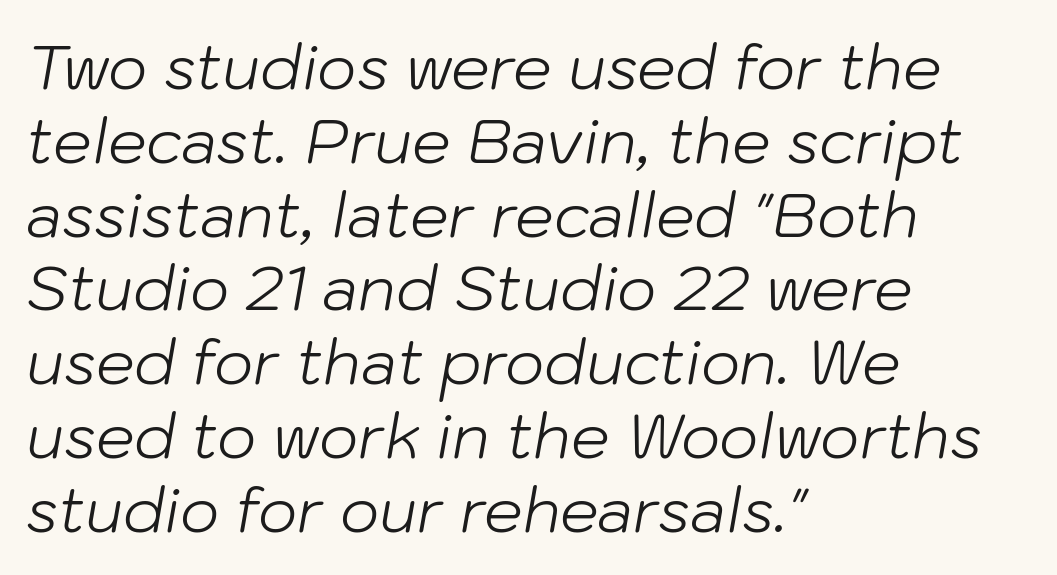
Q: Is the text bold? A: No.
Q: Is the text italic (slanted)? A: Yes, it leans right by about 10 degrees.
Q: Is the text underlined? A: No.
Q: How is the paragraph aligned? A: Left-aligned.
Q: Is the spacing between letters normal or unusually wide? A: Normal.
Q: Width (condensed, normal, or wide)? A: Normal.
Q: Stroke contrast? A: Low.
Q: x-height? A: Medium.
Q: Monospaced? A: No.
